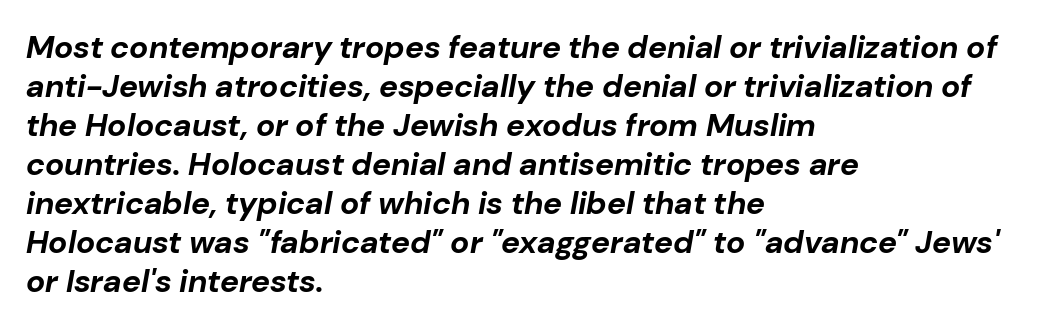
Q: Is the text bold? A: Yes.
Q: Is the text italic (slanted)? A: Yes, it leans right by about 10 degrees.
Q: Is the text underlined? A: No.
Q: How is the paragraph aligned? A: Left-aligned.
Q: Is the spacing between letters normal or unusually wide? A: Normal.
Q: Width (condensed, normal, or wide)? A: Normal.
Q: Stroke contrast? A: Low.
Q: x-height? A: Medium.
Q: Monospaced? A: No.
